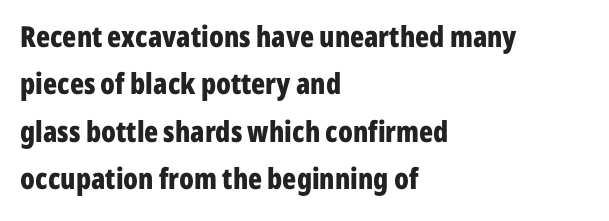
Q: Is the text bold? A: Yes.
Q: Is the text italic (slanted)? A: No, it is upright.
Q: Is the typeface a serif or a sans-serif typeface? A: Sans-serif.
Q: Is the text underlined? A: No.
Q: How is the paragraph aligned? A: Left-aligned.
Q: Is the spacing between letters normal or unusually wide? A: Normal.
Q: Is the spacing between lines tight, normal or loose? A: Normal.
Q: Width (condensed, normal, or wide)? A: Condensed.
Q: Stroke contrast? A: Low.
Q: x-height? A: Medium.
Q: Monospaced? A: No.
